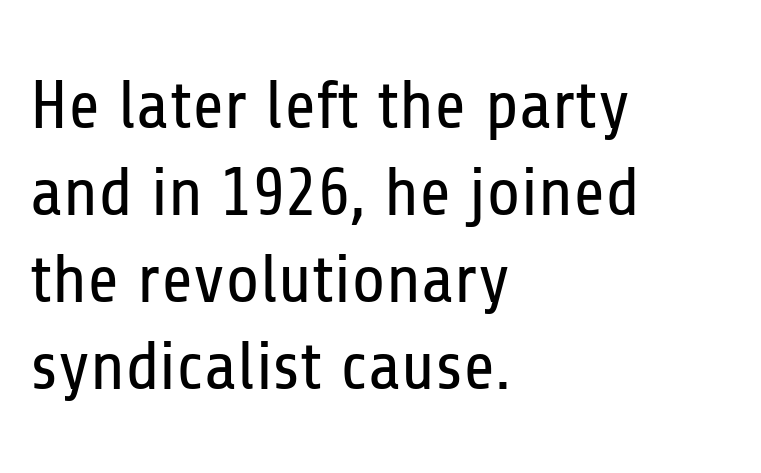
Q: Is the text bold? A: No.
Q: Is the text italic (slanted)? A: No, it is upright.
Q: Is the typeface a serif or a sans-serif typeface? A: Sans-serif.
Q: Is the text underlined? A: No.
Q: How is the paragraph aligned? A: Left-aligned.
Q: Is the spacing between letters normal or unusually wide? A: Normal.
Q: Is the spacing between lines tight, normal or loose? A: Normal.
Q: Width (condensed, normal, or wide)? A: Condensed.
Q: Stroke contrast? A: Low.
Q: x-height? A: Medium.
Q: Monospaced? A: No.
